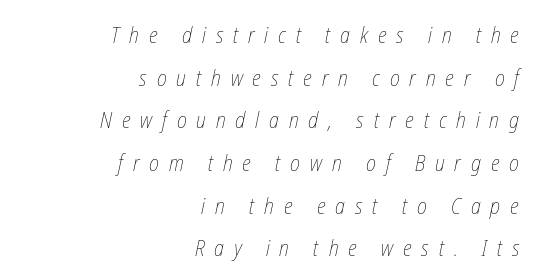
Q: Is the text bold? A: No.
Q: Is the text underlined? A: No.
Q: How is the paragraph aligned? A: Right-aligned.
Q: Is the spacing between letters normal or unusually wide? A: Unusually wide.
Q: Is the spacing between lines tight, normal or loose? A: Loose.
